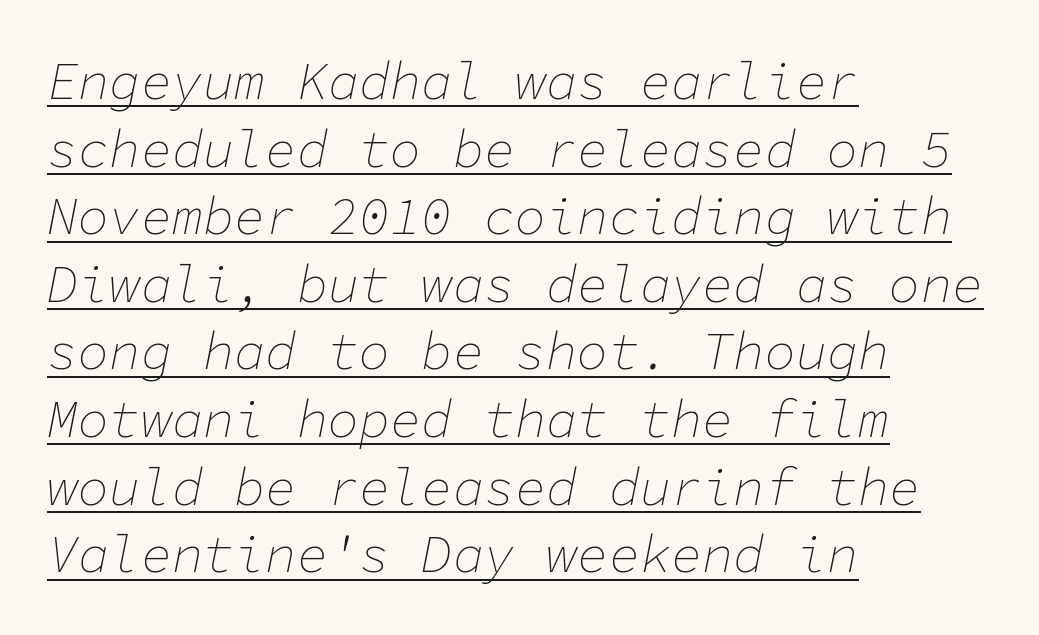
{"italic": "yes", "lean": "right", "slant_degrees": 11, "bold": "no", "weight": "thin", "width": "normal", "stroke_contrast": "low", "x_height": "medium", "monospaced": "yes", "underline": "yes", "align": "left", "line_spacing": "normal", "line_spacing_ratio": 1.3, "letter_spacing": "normal", "letter_spacing_em": 0.0, "glyph_px": 52}
